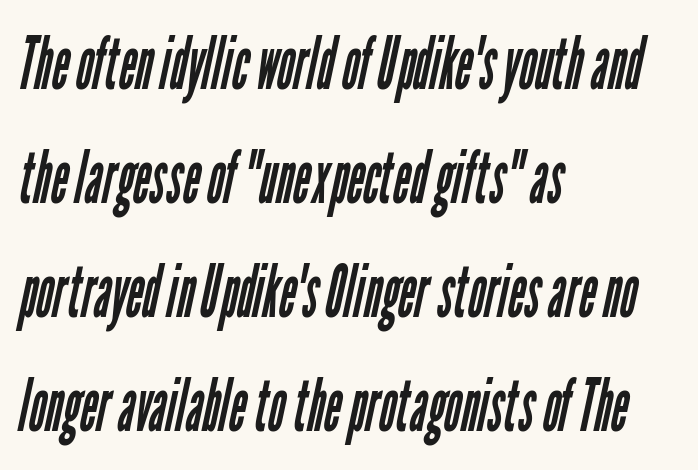
The image shows 73 px regular-weight, condensed sans-serif type; set left-aligned, normal line spacing (1.56x), normal letter spacing, not underlined; low stroke contrast and a medium x-height.
